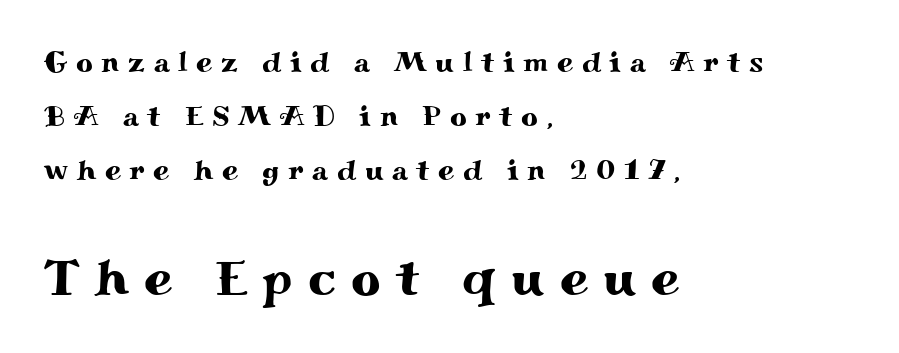
Q: Is the text italic (slanted)? A: No, it is upright.
Q: Is the typeface a serif or a sans-serif typeface? A: Serif.
Q: Is the text underlined? A: No.
Q: How is the paragraph aligned? A: Left-aligned.
Q: Is the spacing between letters normal or unusually wide? A: Unusually wide.
Q: Which block of text is set in a larger size, the first (top) or the second (bottom)? A: The second (bottom) one.
Q: Width (condensed, normal, or wide)? A: Wide.
Q: Stroke contrast? A: Medium.
Q: x-height? A: Small.
Q: Monospaced? A: No.
